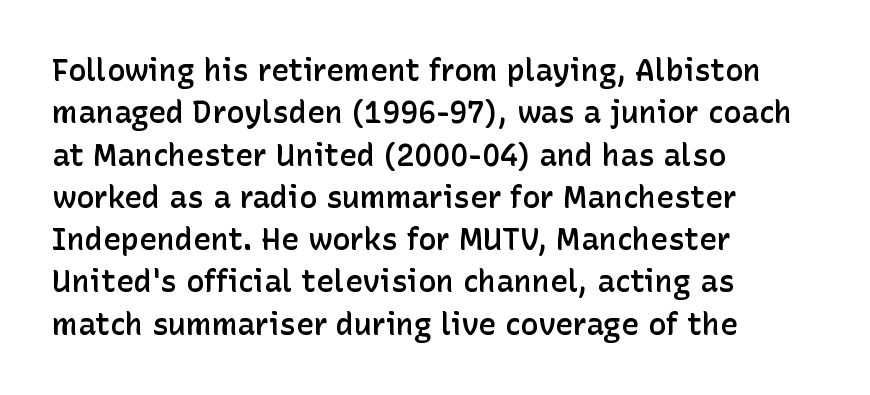
Q: Is the text bold? A: Semi-bold.
Q: Is the text italic (slanted)? A: No, it is upright.
Q: Is the typeface a serif or a sans-serif typeface? A: Sans-serif.
Q: Is the text underlined? A: No.
Q: How is the paragraph aligned? A: Left-aligned.
Q: Is the spacing between letters normal or unusually wide? A: Normal.
Q: Is the spacing between lines tight, normal or loose? A: Normal.
Q: Width (condensed, normal, or wide)? A: Normal.
Q: Stroke contrast? A: Low.
Q: x-height? A: Medium.
Q: Monospaced? A: No.
